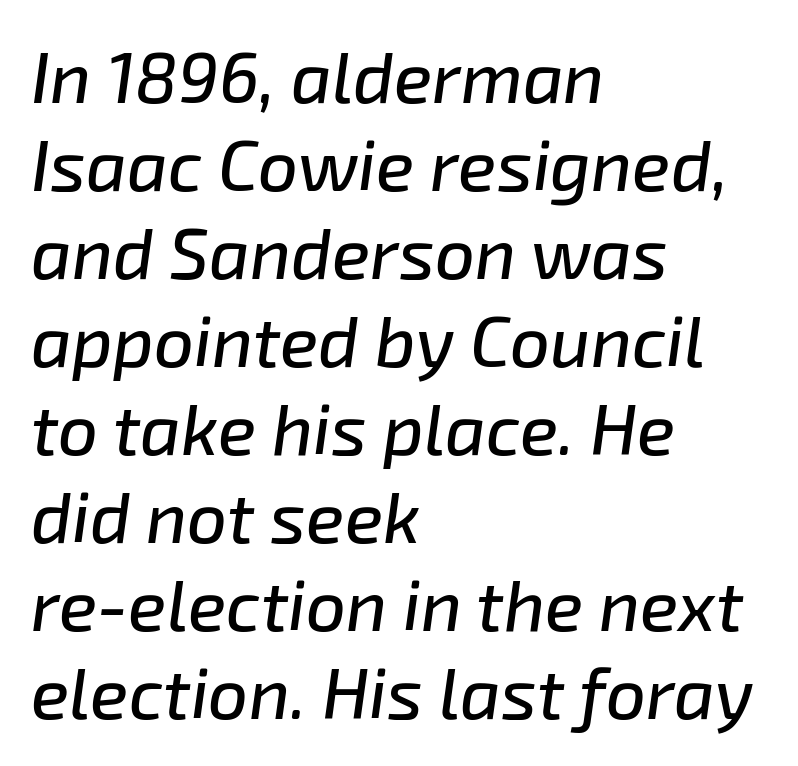
The image shows 71 px text type, italic (leaning right); set left-aligned, line spacing 1.24x, normal letter spacing, not underlined; low stroke contrast and a medium x-height.
